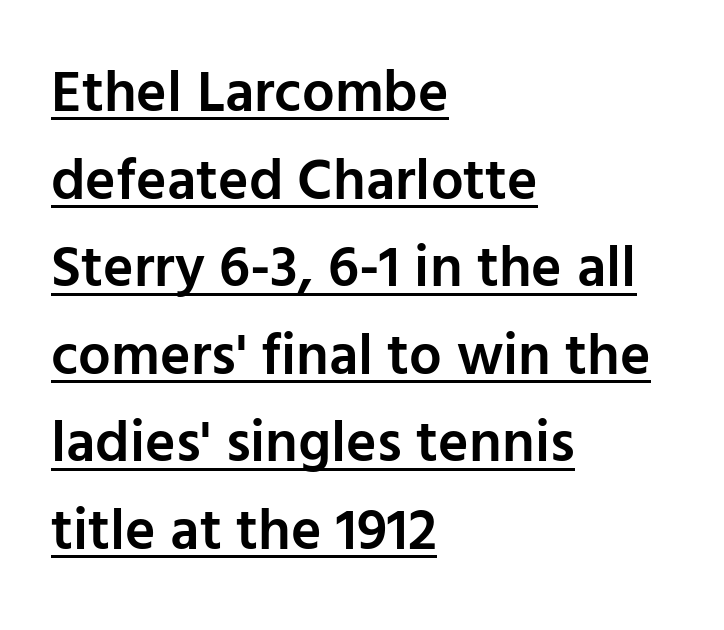
Left-aligned paragraph, ragged on the right. Unlike italic type, these characters show no tilt at all. Each word holds together tightly as a unit, with standard inter-letter gaps. Does a line run under the words? Yes, clearly. Weight: semibold (demi).
